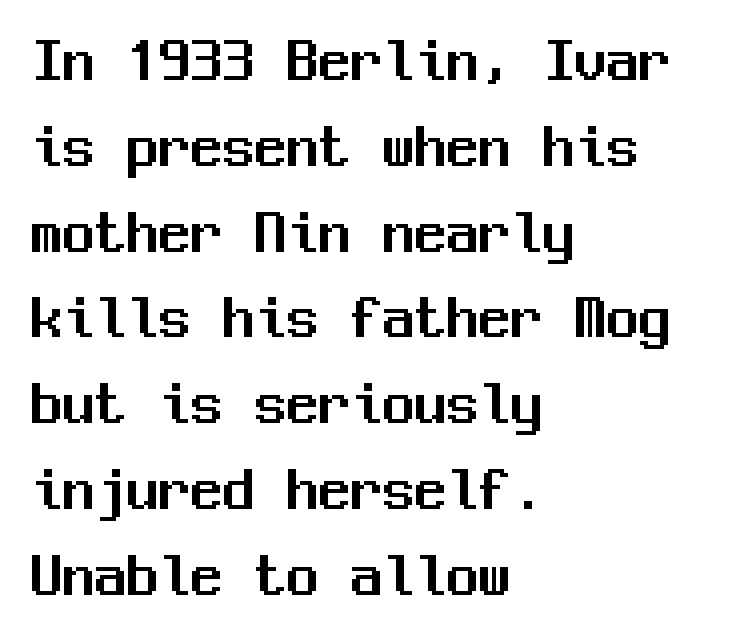
{"serif": "no", "italic": "no", "width": "normal", "stroke_contrast": "medium", "x_height": "medium", "monospaced": "yes", "underline": "no", "align": "left", "line_spacing": "normal", "line_spacing_ratio": 1.34, "letter_spacing": "normal", "letter_spacing_em": 0.0, "glyph_px": 64}
